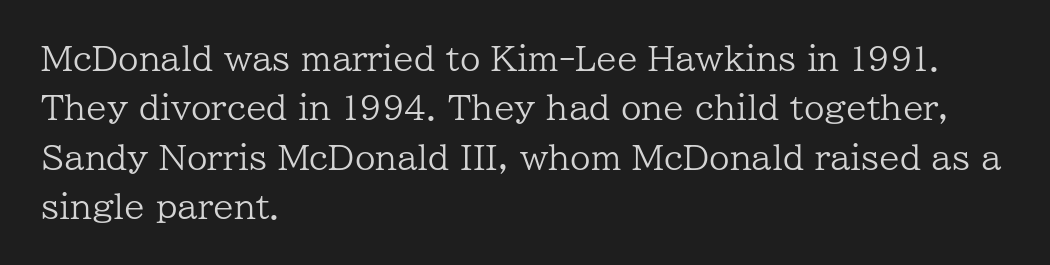
{"serif": "yes", "italic": "no", "bold": "no", "weight": "regular", "width": "normal", "stroke_contrast": "low", "x_height": "medium", "monospaced": "no", "underline": "no", "align": "left", "line_spacing": "normal", "line_spacing_ratio": 1.5, "letter_spacing": "normal", "letter_spacing_em": 0.0, "glyph_px": 33}
